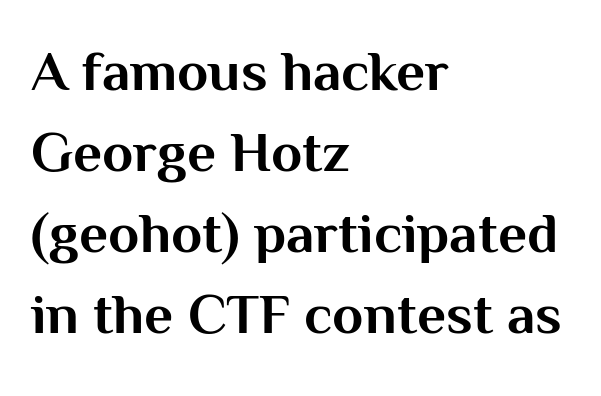
Q: Is the text bold? A: Yes.
Q: Is the text italic (slanted)? A: No, it is upright.
Q: Is the typeface a serif or a sans-serif typeface? A: Sans-serif.
Q: Is the text underlined? A: No.
Q: How is the paragraph aligned? A: Left-aligned.
Q: Is the spacing between letters normal or unusually wide? A: Normal.
Q: Is the spacing between lines tight, normal or loose? A: Normal.
Q: Width (condensed, normal, or wide)? A: Normal.
Q: Stroke contrast? A: Medium.
Q: x-height? A: Medium.
Q: Monospaced? A: No.
